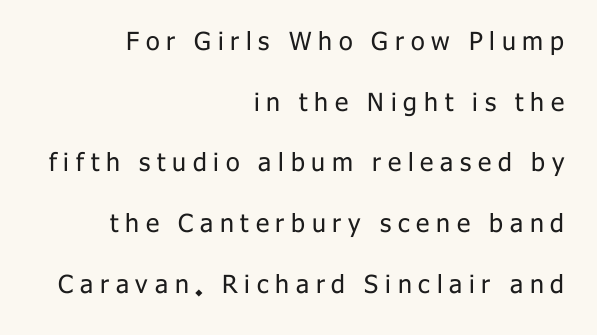
The image shows 25 px text type, upright; set right-aligned, loose line spacing (2.43x), unusually wide letter spacing (+0.27 em), not underlined.
